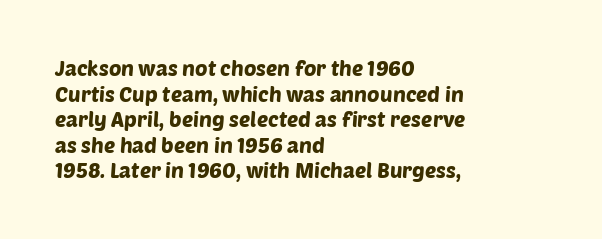
{"underline": "no", "align": "left", "line_spacing_ratio": 1.22, "letter_spacing": "normal", "letter_spacing_em": 0.0, "glyph_px": 21}
